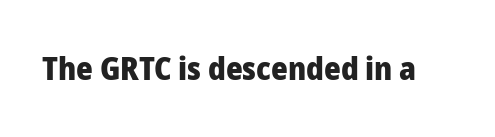
{"serif": "no", "italic": "no", "bold": "yes", "weight": "heavy", "width": "normal", "stroke_contrast": "low", "x_height": "medium", "monospaced": "no", "underline": "no", "letter_spacing": "normal", "letter_spacing_em": 0.0, "glyph_px": 32}
